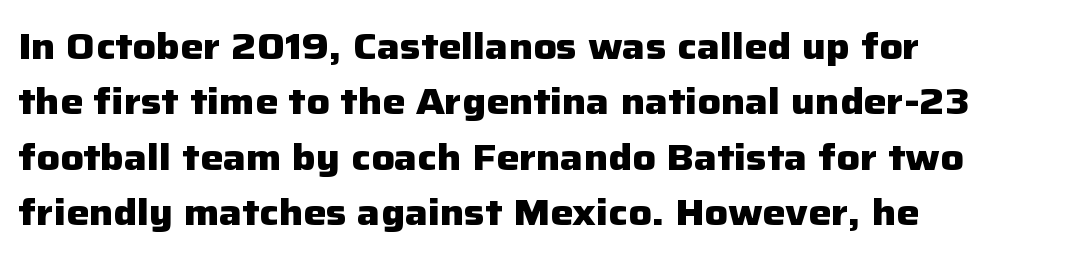
The image shows 36 px heavy sans-serif type, upright; set left-aligned, normal line spacing (1.54x), normal letter spacing, not underlined; low stroke contrast and a medium x-height.
